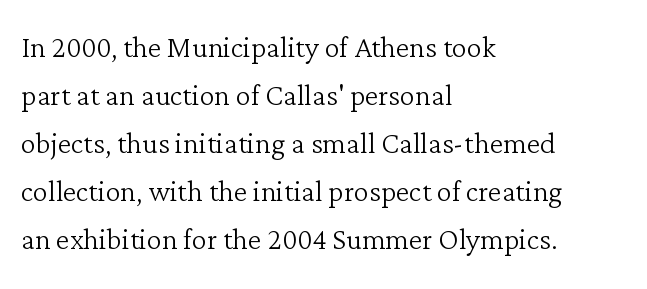
Q: Is the text bold? A: No.
Q: Is the text italic (slanted)? A: No, it is upright.
Q: Is the typeface a serif or a sans-serif typeface? A: Serif.
Q: Is the text underlined? A: No.
Q: How is the paragraph aligned? A: Left-aligned.
Q: Is the spacing between letters normal or unusually wide? A: Normal.
Q: Is the spacing between lines tight, normal or loose? A: Normal.
Q: Width (condensed, normal, or wide)? A: Normal.
Q: Stroke contrast? A: Low.
Q: x-height? A: Medium.
Q: Monospaced? A: No.
